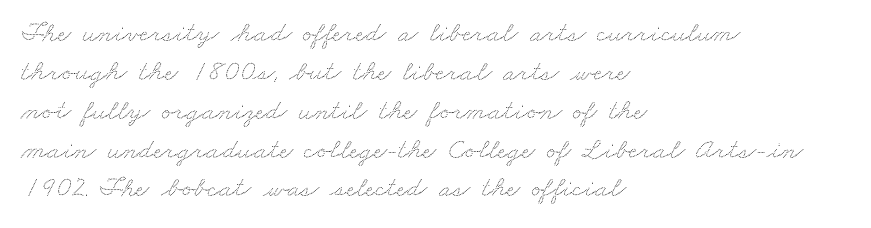
{"width": "wide", "stroke_contrast": "low", "x_height": "small", "monospaced": "no", "underline": "no", "align": "left", "line_spacing": "normal", "line_spacing_ratio": 1.34, "letter_spacing": "normal", "letter_spacing_em": 0.0, "glyph_px": 29}
